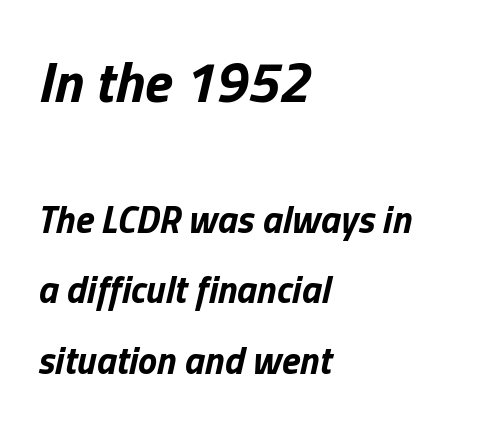
The image shows 57 px bold type, italic (leaning right); set left-aligned, line spacing 1.86x, normal letter spacing, not underlined; the first (top) block is 1.5x larger; low stroke contrast and a medium x-height.
